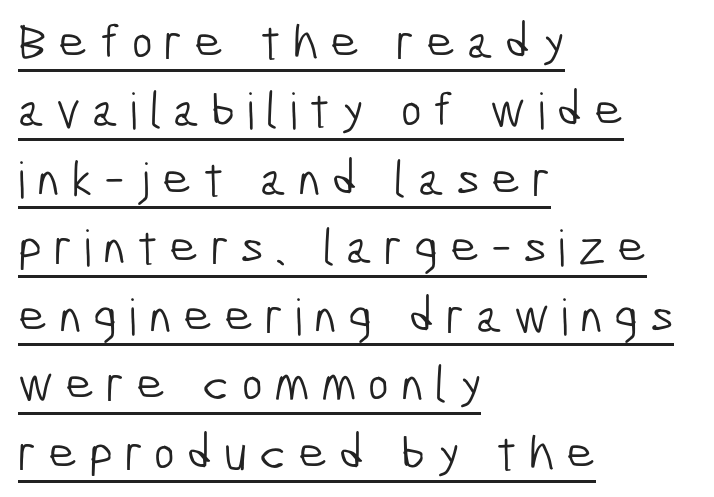
{"serif": "no", "bold": "no", "weight": "light", "width": "condensed", "stroke_contrast": "low", "x_height": "medium", "monospaced": "no", "underline": "yes", "align": "left", "line_spacing": "normal", "line_spacing_ratio": 1.37, "letter_spacing": "wide", "letter_spacing_em": 0.23, "glyph_px": 50}
